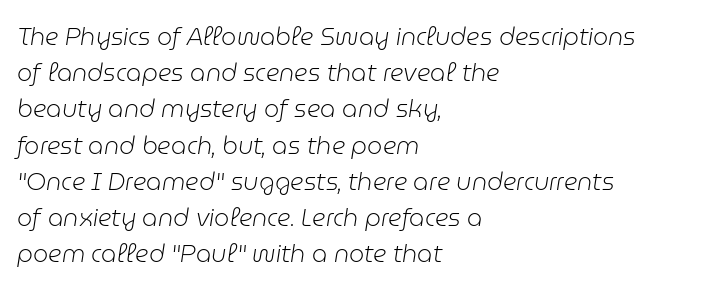
Q: Is the text bold? A: No.
Q: Is the text italic (slanted)? A: Yes, it leans right by about 9 degrees.
Q: Is the text underlined? A: No.
Q: How is the paragraph aligned? A: Left-aligned.
Q: Is the spacing between letters normal or unusually wide? A: Normal.
Q: Is the spacing between lines tight, normal or loose? A: Normal.
